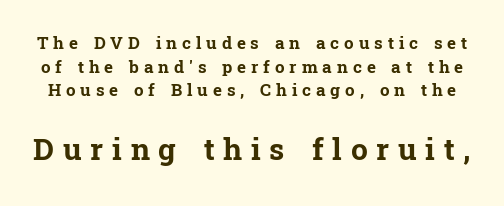
Q: Is the text bold? A: Yes.
Q: Is the text italic (slanted)? A: No, it is upright.
Q: Is the typeface a serif or a sans-serif typeface? A: Serif.
Q: Is the text underlined? A: No.
Q: Is the spacing between letters normal or unusually wide? A: Unusually wide.
Q: Is the spacing between lines tight, normal or loose? A: Normal.
Q: Which block of text is set in a larger size, the first (top) or the second (bottom)? A: The second (bottom) one.
Q: Width (condensed, normal, or wide)? A: Normal.
Q: Stroke contrast? A: Low.
Q: x-height? A: Medium.
Q: Monospaced? A: No.
